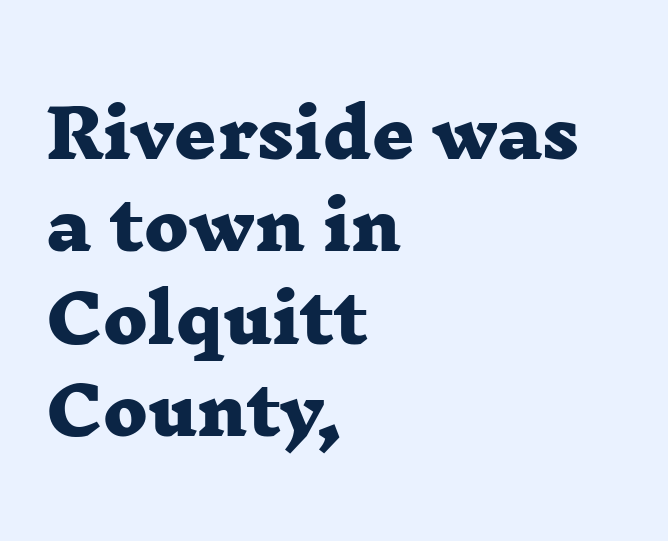
{"serif": "yes", "bold": "yes", "weight": "heavy", "width": "wide", "stroke_contrast": "low", "x_height": "medium", "monospaced": "no", "underline": "no", "align": "left", "line_spacing": "normal", "line_spacing_ratio": 1.4, "letter_spacing": "normal", "letter_spacing_em": 0.0, "glyph_px": 66}
